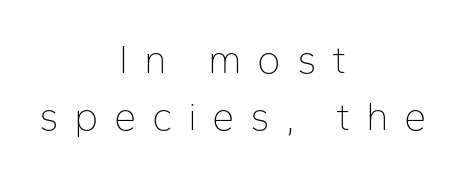
A clean baseline with only descenders dipping below it. Bold? No — there's no thickening of the strokes. Casual observation: everything's sitting right in the middle. You can tell it's not italic because the verticals are truly vertical.
